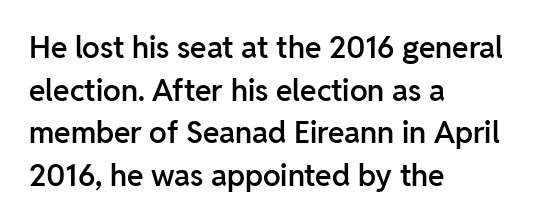
The image shows 30 px semibold sans-serif type, upright; set left-aligned, normal line spacing (1.42x), normal letter spacing, not underlined; low stroke contrast and a medium x-height.
